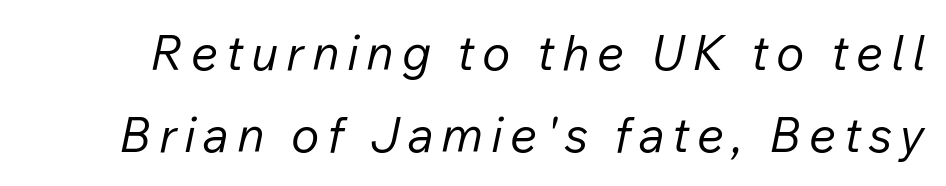
The image shows 48 px regular-weight type, italic (leaning right); set normal line spacing (1.7x), not underlined; low stroke contrast and a medium x-height.
